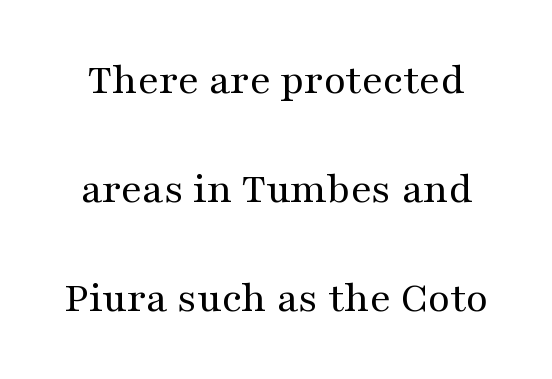
The passage shown is not underscored anywhere. The type is set solid horizontally, with unmodified tracking. The block of text is sparse from top to bottom, with ample space between rows. Is this a heavy cut? Hardly; it is regular or lighter. Each letter keeps its own natural width here, so spacing adapts to shape.
